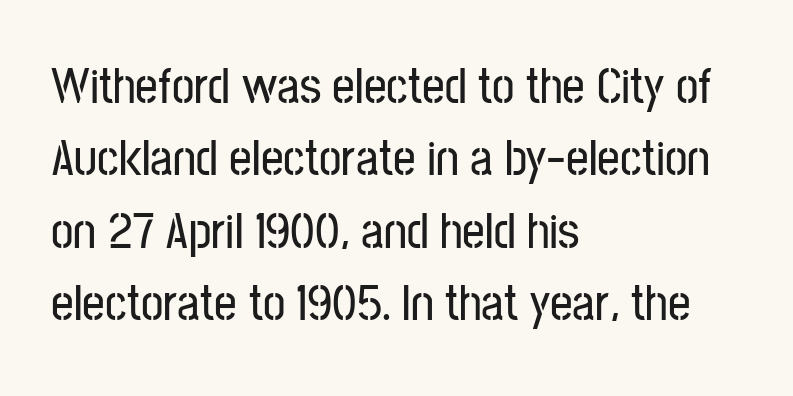
Font category for this specimen: sans-serif. Do the characters align in a grid? No, the font is proportional. When letters stand straight like this, we call the style roman or upright. The zone under the glyphs is completely vacant. Line spacing here is normal. Reading down the block, your eye returns to a fixed left position each line.
